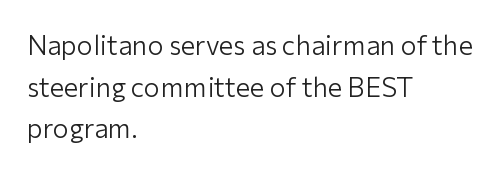
The image shows 27 px text type, upright; set left-aligned, normal line spacing (1.54x), normal letter spacing, not underlined.
